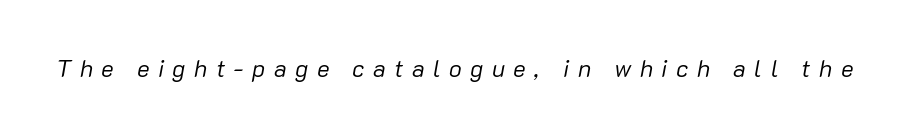
Q: Is the text bold? A: No.
Q: Is the text italic (slanted)? A: Yes, it leans right by about 10 degrees.
Q: Is the text underlined? A: No.
Q: Is the spacing between letters normal or unusually wide? A: Unusually wide.
